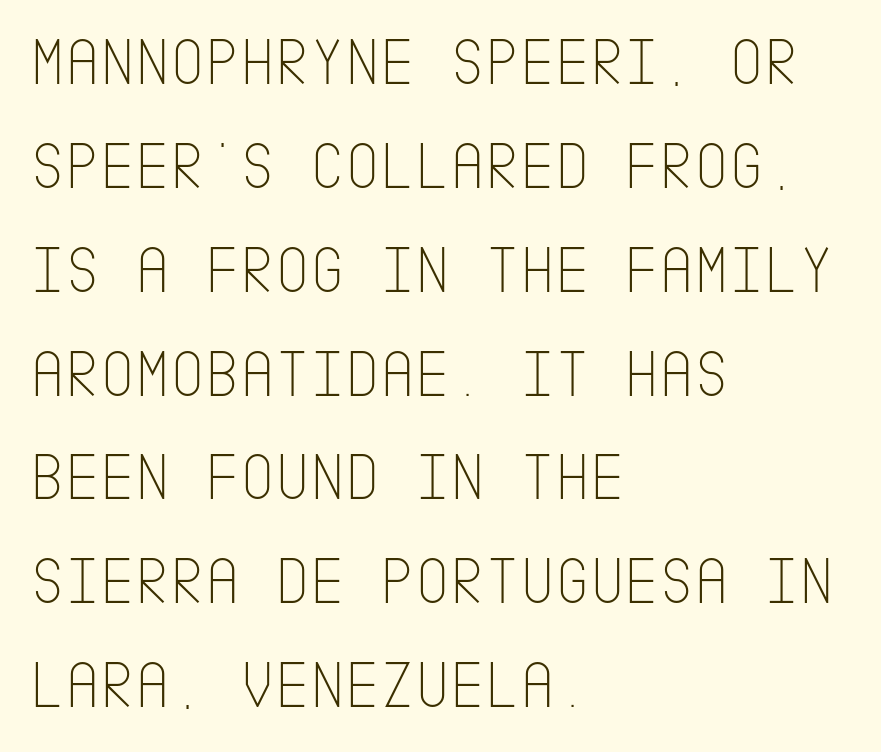
Q: Is the text bold? A: No.
Q: Is the text italic (slanted)? A: No, it is upright.
Q: Is the typeface a serif or a sans-serif typeface? A: Sans-serif.
Q: Is the text underlined? A: No.
Q: How is the paragraph aligned? A: Left-aligned.
Q: Is the spacing between letters normal or unusually wide? A: Normal.
Q: Is the spacing between lines tight, normal or loose? A: Normal.
Q: Width (condensed, normal, or wide)? A: Condensed.
Q: Stroke contrast? A: Low.
Q: x-height? A: Large.
